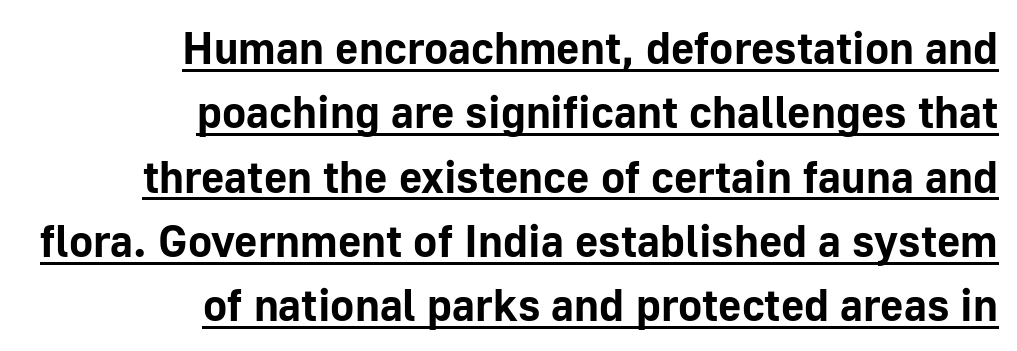
{"serif": "no", "italic": "no", "bold": "yes", "weight": "bold", "width": "normal", "stroke_contrast": "low", "x_height": "medium", "monospaced": "no", "underline": "yes", "align": "right", "line_spacing": "normal", "line_spacing_ratio": 1.43, "letter_spacing": "normal", "letter_spacing_em": 0.0, "glyph_px": 45}
